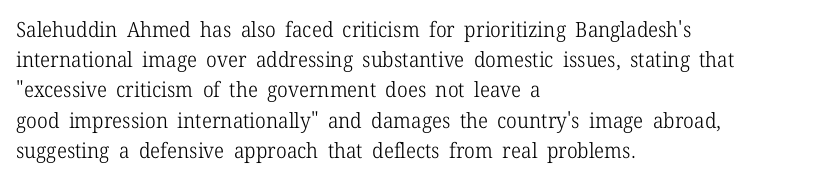
{"italic": "no", "bold": "no", "underline": "no", "align": "left", "line_spacing": "normal", "line_spacing_ratio": 1.44, "letter_spacing": "normal", "letter_spacing_em": 0.0, "glyph_px": 21}
